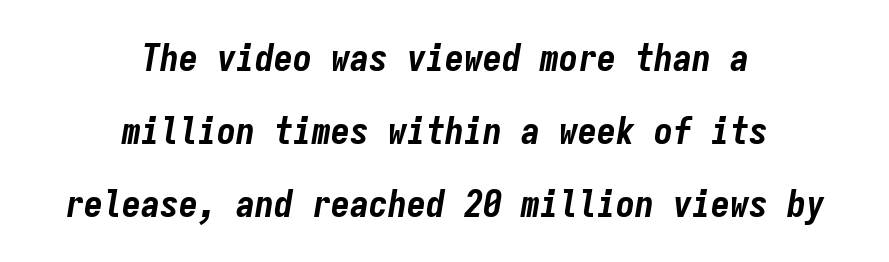
Is this a fixed-width face? Yes — each glyph sits in an identical cell. Each new line begins a long way beneath the previous one. There's an unmistakable incline to the writing here. Layout note: lines centered.
